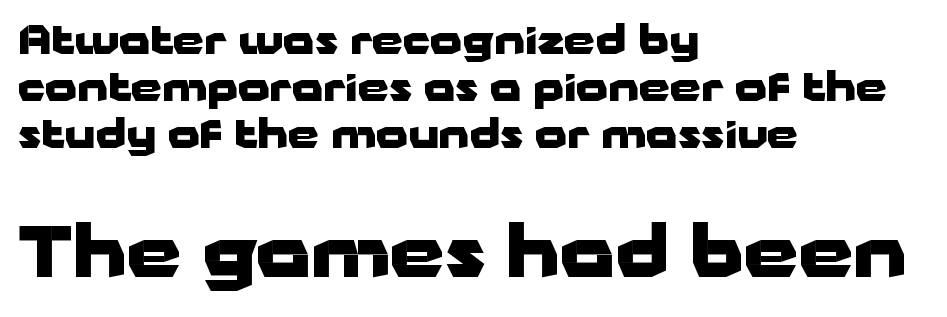
Q: Is the text bold? A: Yes.
Q: Is the text italic (slanted)? A: No, it is upright.
Q: Is the typeface a serif or a sans-serif typeface? A: Sans-serif.
Q: Is the text underlined? A: No.
Q: How is the paragraph aligned? A: Left-aligned.
Q: Is the spacing between letters normal or unusually wide? A: Normal.
Q: Which block of text is set in a larger size, the first (top) or the second (bottom)? A: The second (bottom) one.
Q: Width (condensed, normal, or wide)? A: Wide.
Q: Stroke contrast? A: Low.
Q: x-height? A: Medium.
Q: Monospaced? A: No.
